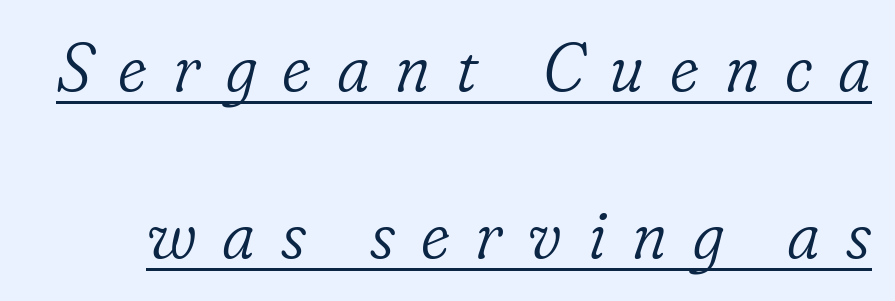
{"serif": "yes", "italic": "yes", "lean": "right", "slant_degrees": 16, "bold": "no", "weight": "light", "width": "normal", "stroke_contrast": "low", "x_height": "small", "monospaced": "no", "underline": "yes", "line_spacing": "loose", "line_spacing_ratio": 2.46, "letter_spacing": "wide", "letter_spacing_em": 0.38, "glyph_px": 68}
